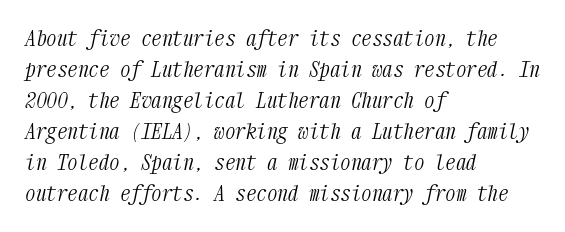
{"italic": "yes", "lean": "right", "slant_degrees": 12, "bold": "no", "underline": "no", "align": "left", "line_spacing": "normal", "line_spacing_ratio": 1.48, "letter_spacing": "normal", "letter_spacing_em": 0.0, "glyph_px": 21}
